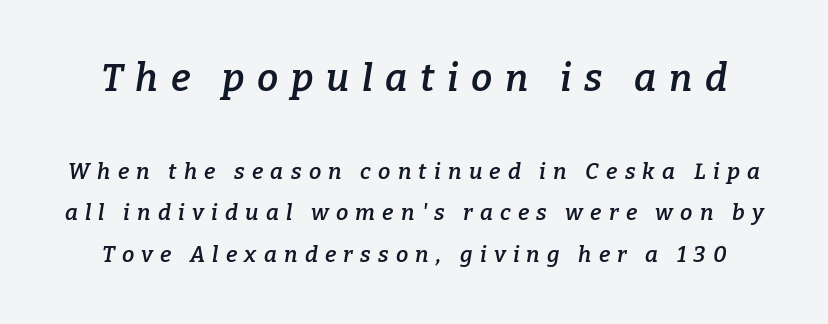
Q: Is the text bold? A: Semi-bold.
Q: Is the text italic (slanted)? A: Yes, it leans right by about 9 degrees.
Q: Is the typeface a serif or a sans-serif typeface? A: Serif.
Q: Is the text underlined? A: No.
Q: Is the spacing between letters normal or unusually wide? A: Unusually wide.
Q: Is the spacing between lines tight, normal or loose? A: Loose.
Q: Which block of text is set in a larger size, the first (top) or the second (bottom)? A: The first (top) one.
Q: Width (condensed, normal, or wide)? A: Normal.
Q: Stroke contrast? A: Low.
Q: x-height? A: Medium.
Q: Monospaced? A: No.
